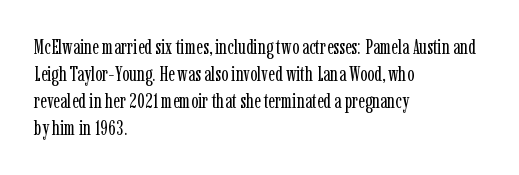
{"italic": "no", "bold": "no", "underline": "no", "align": "left", "line_spacing": "normal", "line_spacing_ratio": 1.28, "letter_spacing": "normal", "letter_spacing_em": 0.0, "glyph_px": 21}
